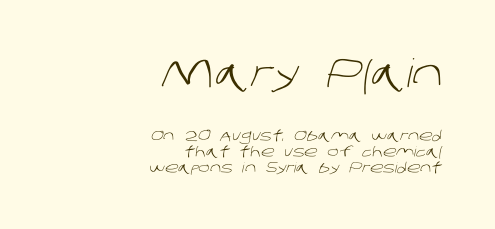
{"serif": "no", "bold": "no", "weight": "light", "width": "normal", "stroke_contrast": "low", "x_height": "large", "monospaced": "no", "underline": "no", "align": "right", "line_spacing": "tight", "line_spacing_ratio": 1.11, "letter_spacing": "normal", "letter_spacing_em": 0.0, "larger_block": "first", "size_ratio": 2.79, "glyph_px": 39}
